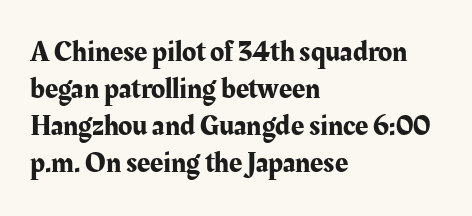
{"serif": "yes", "italic": "no", "width": "normal", "stroke_contrast": "medium", "x_height": "medium", "monospaced": "no", "underline": "no", "align": "left", "line_spacing": "normal", "line_spacing_ratio": 1.28, "letter_spacing": "normal", "letter_spacing_em": 0.0, "glyph_px": 29}
